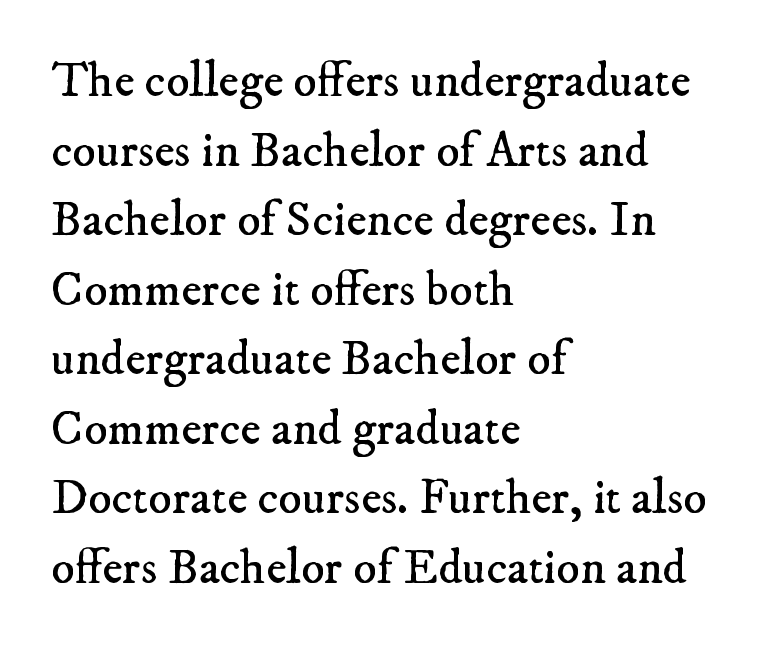
{"serif": "yes", "bold": "no", "weight": "regular", "width": "normal", "stroke_contrast": "low", "x_height": "small", "monospaced": "no", "underline": "no", "align": "left", "line_spacing": "normal", "line_spacing_ratio": 1.42, "letter_spacing": "normal", "letter_spacing_em": 0.0, "glyph_px": 49}
